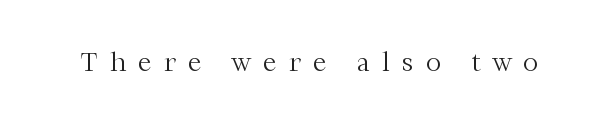
{"italic": "no", "bold": "no", "underline": "no", "letter_spacing": "wide", "letter_spacing_em": 0.49, "glyph_px": 25}
